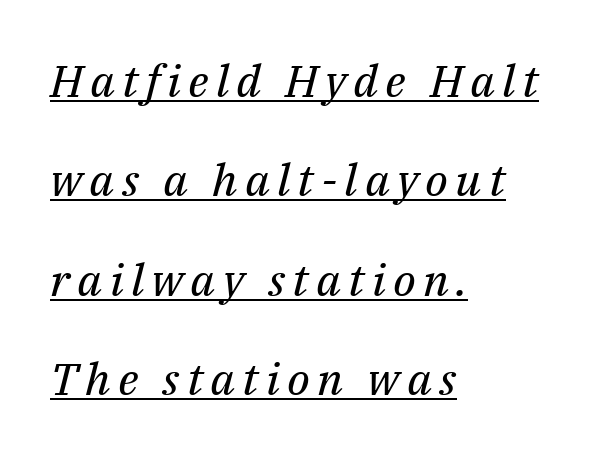
Q: Is the text bold? A: No.
Q: Is the text italic (slanted)? A: Yes, it leans right by about 14 degrees.
Q: Is the typeface a serif or a sans-serif typeface? A: Serif.
Q: Is the text underlined? A: Yes.
Q: How is the paragraph aligned? A: Left-aligned.
Q: Is the spacing between lines tight, normal or loose? A: Loose.
Q: Width (condensed, normal, or wide)? A: Normal.
Q: Stroke contrast? A: Medium.
Q: x-height? A: Medium.
Q: Monospaced? A: No.
